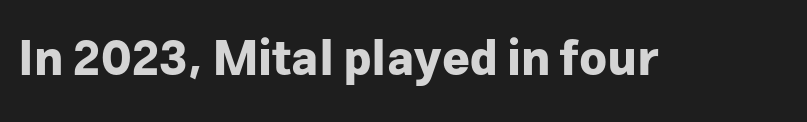
{"serif": "no", "italic": "no", "bold": "yes", "weight": "bold", "width": "normal", "stroke_contrast": "low", "x_height": "medium", "monospaced": "no", "underline": "no", "letter_spacing": "normal", "letter_spacing_em": 0.0, "glyph_px": 48}
